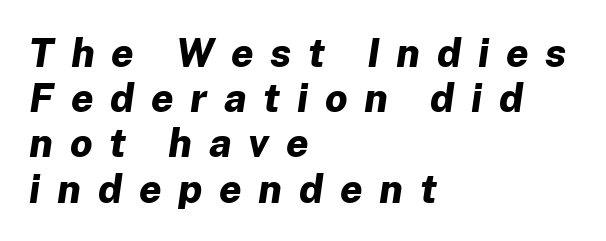
{"italic": "yes", "lean": "right", "slant_degrees": 8, "bold": "yes", "weight": "bold", "width": "normal", "stroke_contrast": "low", "x_height": "medium", "monospaced": "no", "underline": "no", "align": "left", "line_spacing": "tight", "line_spacing_ratio": 1.13, "letter_spacing": "wide", "letter_spacing_em": 0.42, "glyph_px": 40}
